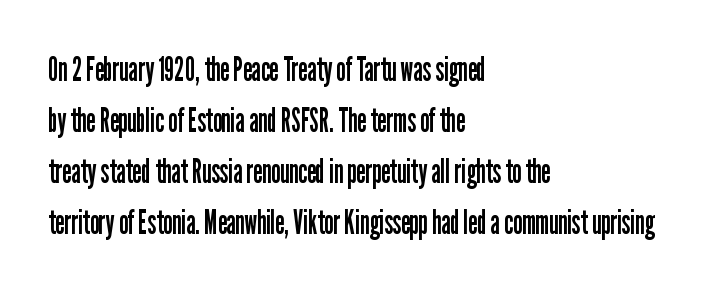
Q: Is the text bold? A: No.
Q: Is the text italic (slanted)? A: No, it is upright.
Q: Is the typeface a serif or a sans-serif typeface? A: Sans-serif.
Q: Is the text underlined? A: No.
Q: How is the paragraph aligned? A: Left-aligned.
Q: Is the spacing between letters normal or unusually wide? A: Normal.
Q: Is the spacing between lines tight, normal or loose? A: Normal.
Q: Width (condensed, normal, or wide)? A: Condensed.
Q: Stroke contrast? A: Low.
Q: x-height? A: Medium.
Q: Monospaced? A: No.
